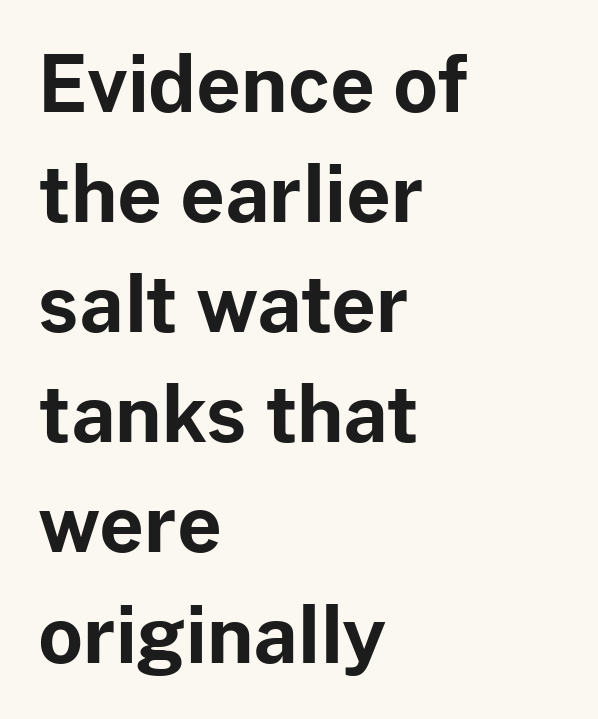
The image shows 77 px bold sans-serif type, upright; set left-aligned, normal line spacing (1.43x), normal letter spacing, not underlined; low stroke contrast and a medium x-height.
